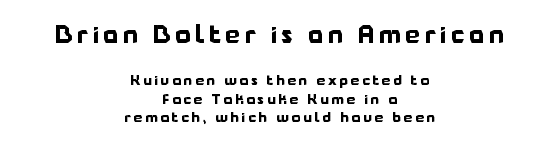
Words float on clear page, feet unadorned. Regarding leading, the lines here are spaced in the standard way. The typesetting leans heavy: a genuine bold. Top chunk: large. Bottom chunk: small.
